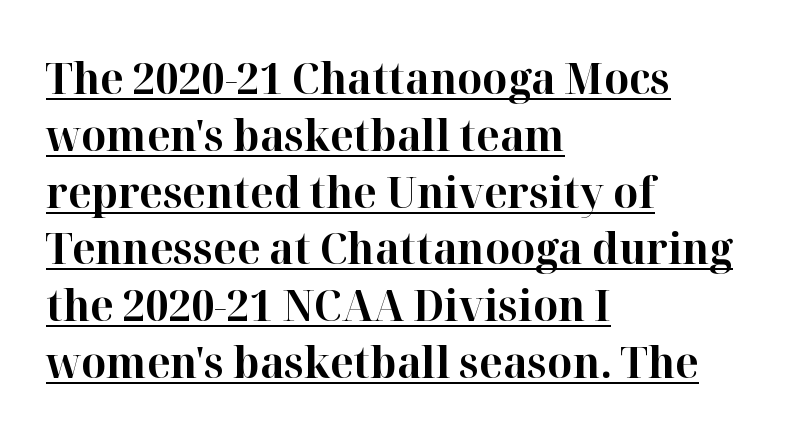
{"serif": "yes", "italic": "no", "bold": "yes", "weight": "bold", "width": "normal", "stroke_contrast": "high", "x_height": "medium", "monospaced": "no", "underline": "yes", "align": "left", "line_spacing": "normal", "line_spacing_ratio": 1.29, "letter_spacing": "normal", "letter_spacing_em": 0.0, "glyph_px": 44}
